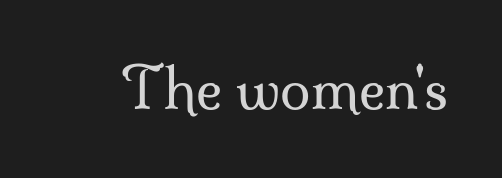
These glyphs show unthickened strokes, regular width or finer. Glyph-to-glyph distance matches everyday printed text. Here the designer chose a conventional face with non-uniform glyph widths. Decoration check: the copy has no underline. You can tell from the footed stems that serif type was used. The lettering stays uniformly vertical, giving the passage a roman look.
